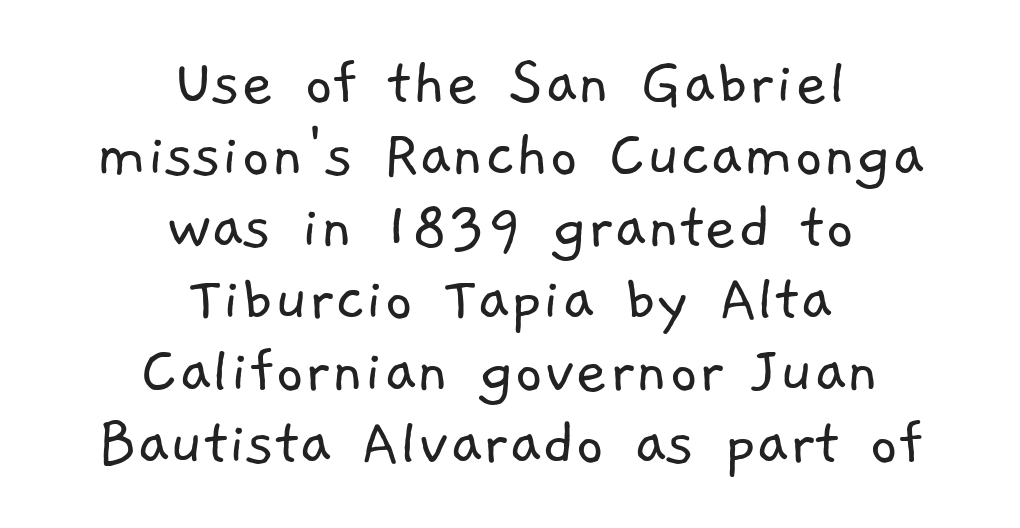
The image shows 70 px light sans-serif type; set centered, tight line spacing (1.03x), normal letter spacing, not underlined; low stroke contrast and a medium x-height.
